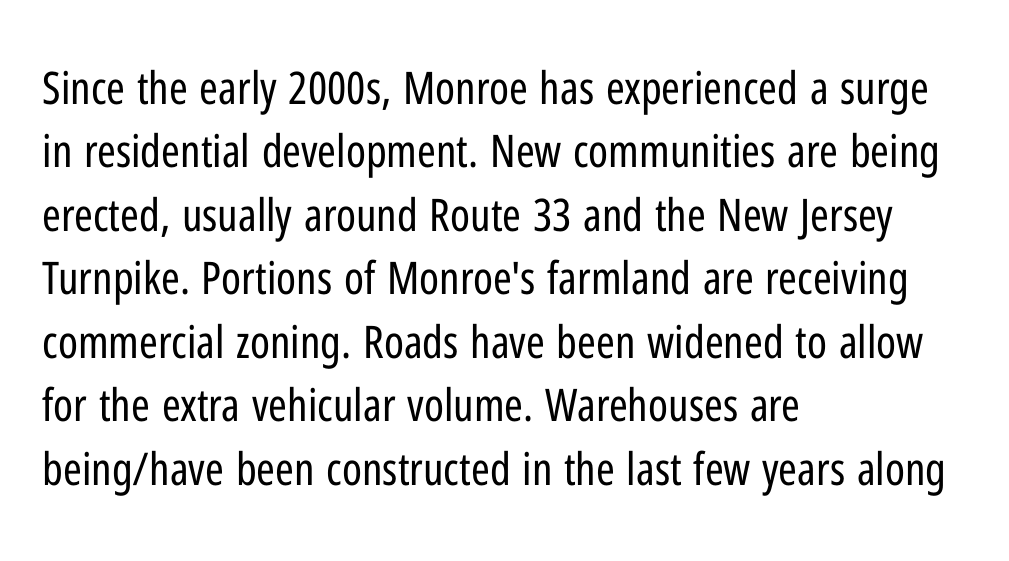
Q: Is the text bold? A: No.
Q: Is the text italic (slanted)? A: No, it is upright.
Q: Is the typeface a serif or a sans-serif typeface? A: Sans-serif.
Q: Is the text underlined? A: No.
Q: How is the paragraph aligned? A: Left-aligned.
Q: Is the spacing between letters normal or unusually wide? A: Normal.
Q: Is the spacing between lines tight, normal or loose? A: Normal.
Q: Width (condensed, normal, or wide)? A: Condensed.
Q: Stroke contrast? A: Low.
Q: x-height? A: Medium.
Q: Monospaced? A: No.
